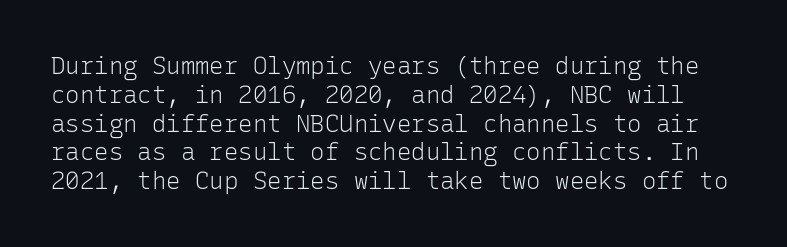
Caption: face not bold, strokes unweighted. Posture: upright roman. Observe the ordinary spacing: letters are neighbours, not strangers. Honestly, there is no underline to notice here at all.
